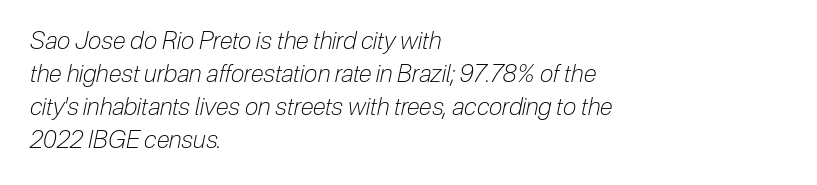
The image shows 24 px text type, italic (leaning right); set left-aligned, normal line spacing (1.38x), normal letter spacing, not underlined.
